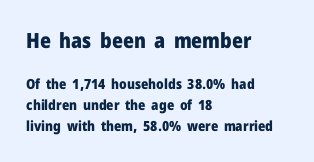
The image shows 21 px bold type, upright; set left-aligned, normal line spacing (1.49x), normal letter spacing, not underlined; the first (top) block is 1.5x larger.
